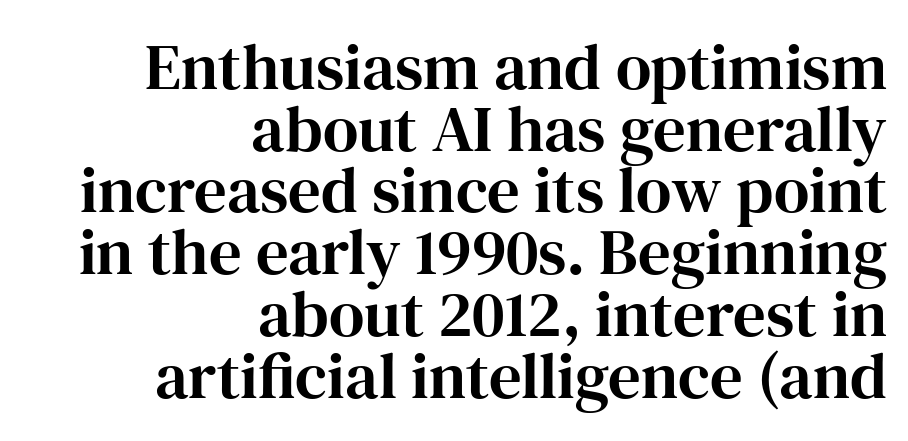
You could not count columns in this text — the font is proportionally spaced. Observe the ordinary spacing: letters are neighbours, not strangers. Teacher's note: observe the even right margin — that is flush-right alignment. Whoever set this chose condensed vertical rhythm over breathing room. Yep, those are serifs on the letters.
